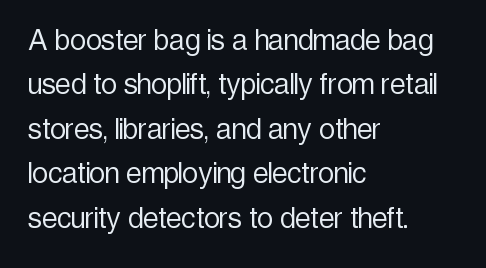
The image shows 35 px light, condensed sans-serif type, upright; set left-aligned, normal line spacing (1.27x), normal letter spacing, not underlined; a medium x-height.
